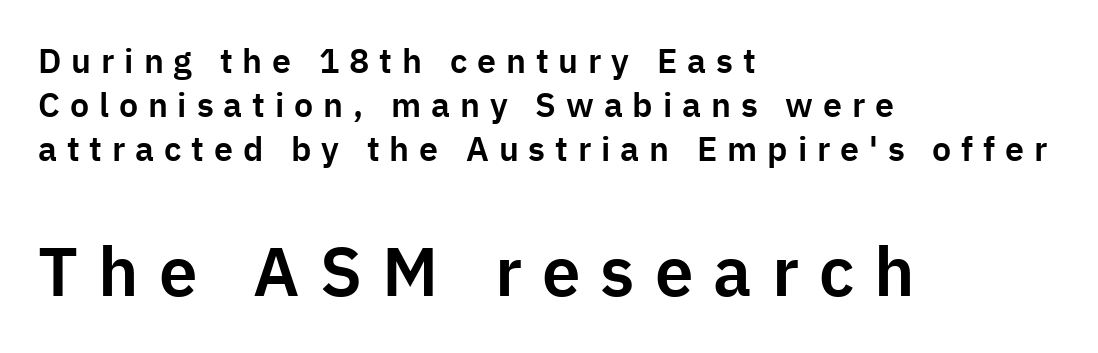
Q: Is the text italic (slanted)? A: No, it is upright.
Q: Is the typeface a serif or a sans-serif typeface? A: Sans-serif.
Q: Is the text underlined? A: No.
Q: How is the paragraph aligned? A: Left-aligned.
Q: Is the spacing between letters normal or unusually wide? A: Unusually wide.
Q: Is the spacing between lines tight, normal or loose? A: Normal.
Q: Which block of text is set in a larger size, the first (top) or the second (bottom)? A: The second (bottom) one.
Q: Width (condensed, normal, or wide)? A: Normal.
Q: Stroke contrast? A: Low.
Q: x-height? A: Medium.
Q: Monospaced? A: No.
